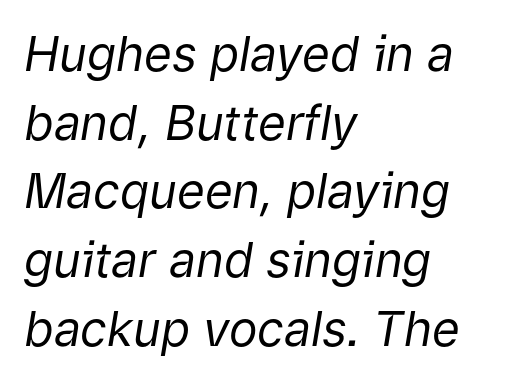
A bare baseline throughout the passage. The letters advance in unequal steps, a hallmark of proportional type. Is the type slanted? Yes — the strokes lean at a clear angle. Ink coverage per letter is moderate at most.
